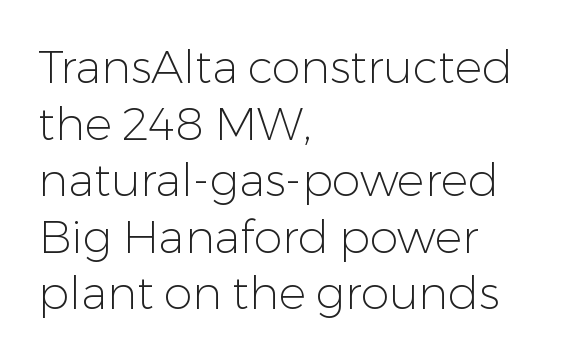
Q: Is the text bold? A: No.
Q: Is the text italic (slanted)? A: No, it is upright.
Q: Is the typeface a serif or a sans-serif typeface? A: Sans-serif.
Q: Is the text underlined? A: No.
Q: How is the paragraph aligned? A: Left-aligned.
Q: Is the spacing between letters normal or unusually wide? A: Normal.
Q: Width (condensed, normal, or wide)? A: Normal.
Q: Stroke contrast? A: Low.
Q: x-height? A: Medium.
Q: Monospaced? A: No.
